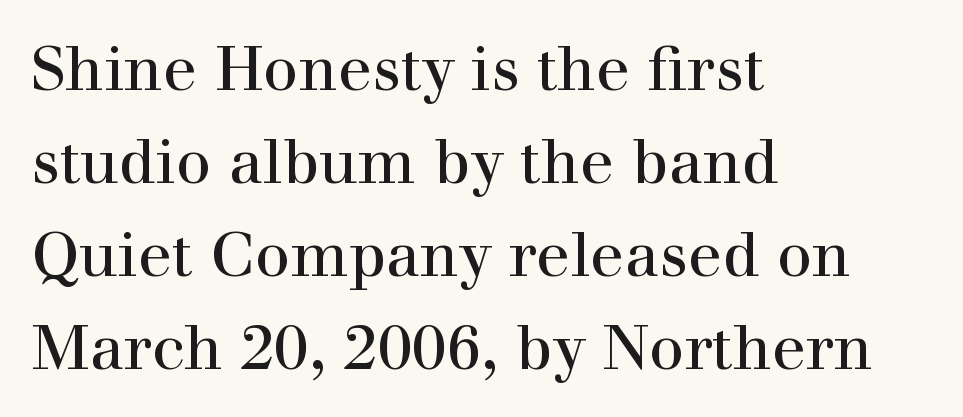
Look at the tracking — it's just the regular setting, nothing added. If you measured baseline to baseline, you'd find a middling distance. Beneath every word, the page is bare. Line starts are locked; line ends wander. The passage shown is not bold in any degree. Varying glyph widths throughout — classic text-font behaviour.
